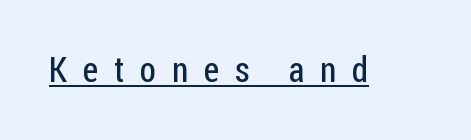
Q: Is the text bold? A: No.
Q: Is the text italic (slanted)? A: No, it is upright.
Q: Is the typeface a serif or a sans-serif typeface? A: Sans-serif.
Q: Is the text underlined? A: Yes.
Q: Is the spacing between letters normal or unusually wide? A: Unusually wide.
Q: Width (condensed, normal, or wide)? A: Condensed.
Q: Stroke contrast? A: Low.
Q: x-height? A: Medium.
Q: Monospaced? A: No.
